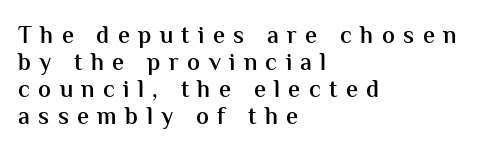
The image shows 24 px text type, upright; set left-aligned, tight line spacing (1.13x), unusually wide letter spacing (+0.35 em), not underlined.
